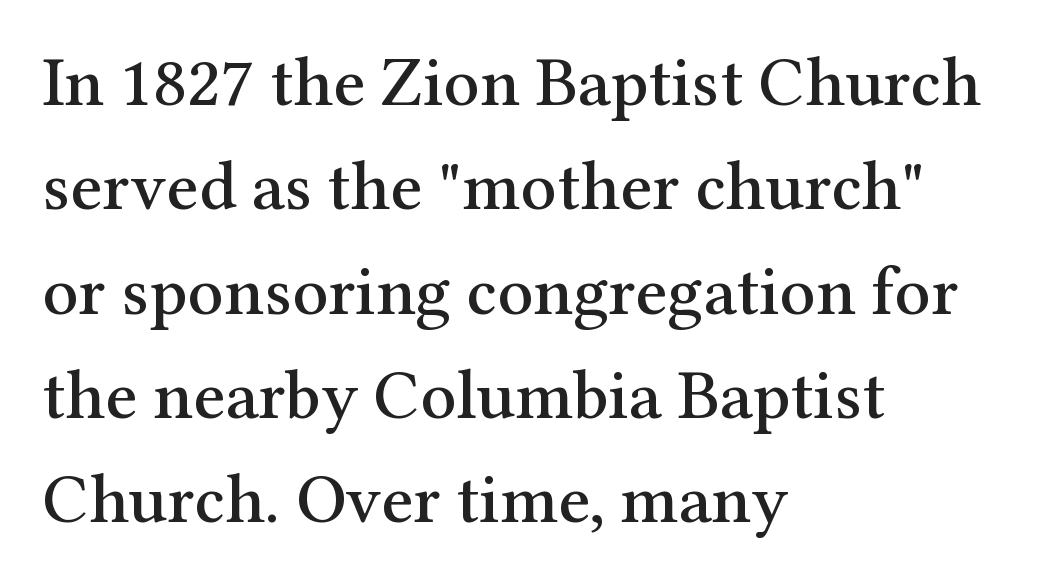
Q: Is the text italic (slanted)? A: No, it is upright.
Q: Is the typeface a serif or a sans-serif typeface? A: Serif.
Q: Is the text underlined? A: No.
Q: How is the paragraph aligned? A: Left-aligned.
Q: Is the spacing between letters normal or unusually wide? A: Normal.
Q: Is the spacing between lines tight, normal or loose? A: Normal.
Q: Width (condensed, normal, or wide)? A: Normal.
Q: Stroke contrast? A: Medium.
Q: x-height? A: Medium.
Q: Monospaced? A: No.
